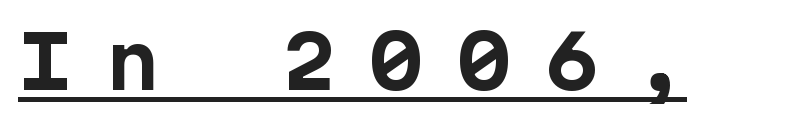
The letters are spread apart with noticeably loose tracking. These words are printed bold, with thick strokes throughout. The letters march in equal steps, a hallmark of fixed-pitch type. The passage shown is underscored from start to finish.
